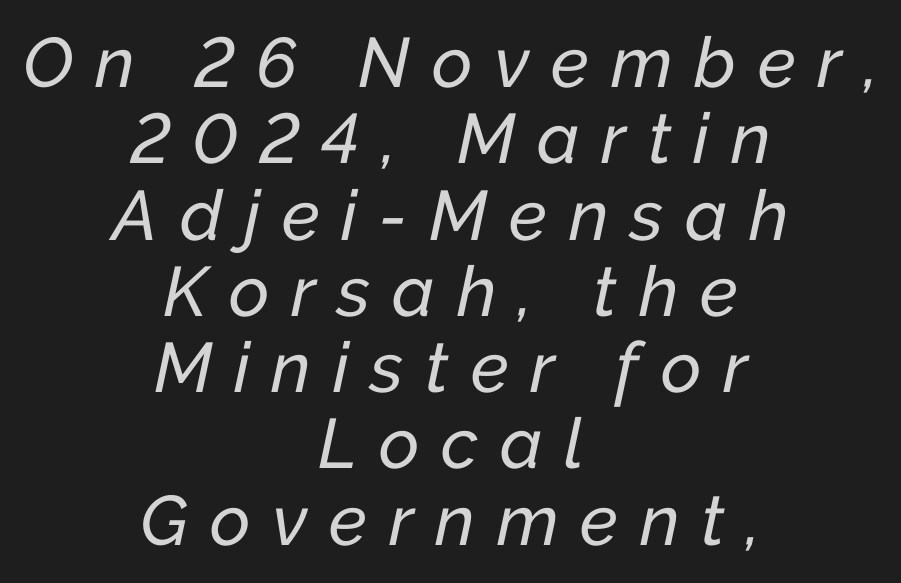
Q: Is the text italic (slanted)? A: Yes, it leans right by about 12 degrees.
Q: Is the text underlined? A: No.
Q: How is the paragraph aligned? A: Centered.
Q: Is the spacing between letters normal or unusually wide? A: Unusually wide.
Q: Is the spacing between lines tight, normal or loose? A: Tight.
Q: Width (condensed, normal, or wide)? A: Normal.
Q: Stroke contrast? A: Low.
Q: x-height? A: Medium.
Q: Monospaced? A: No.
